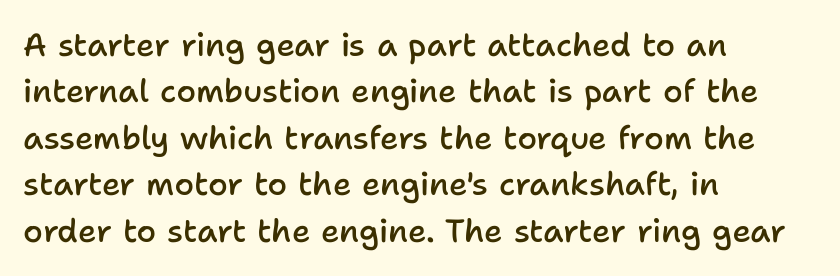
{"serif": "no", "italic": "no", "bold": "semi", "weight": "semibold", "width": "normal", "stroke_contrast": "low", "x_height": "medium", "monospaced": "no", "underline": "no", "align": "left", "line_spacing": "normal", "line_spacing_ratio": 1.45, "letter_spacing": "normal", "letter_spacing_em": 0.0, "glyph_px": 32}
